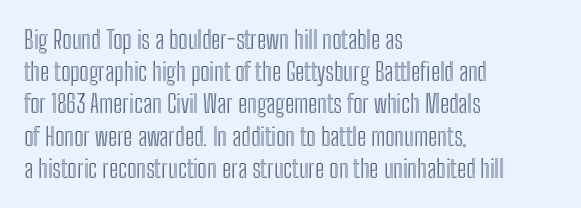
{"italic": "no", "underline": "no", "align": "left", "line_spacing": "normal", "line_spacing_ratio": 1.29, "letter_spacing": "normal", "letter_spacing_em": 0.0, "glyph_px": 25}
